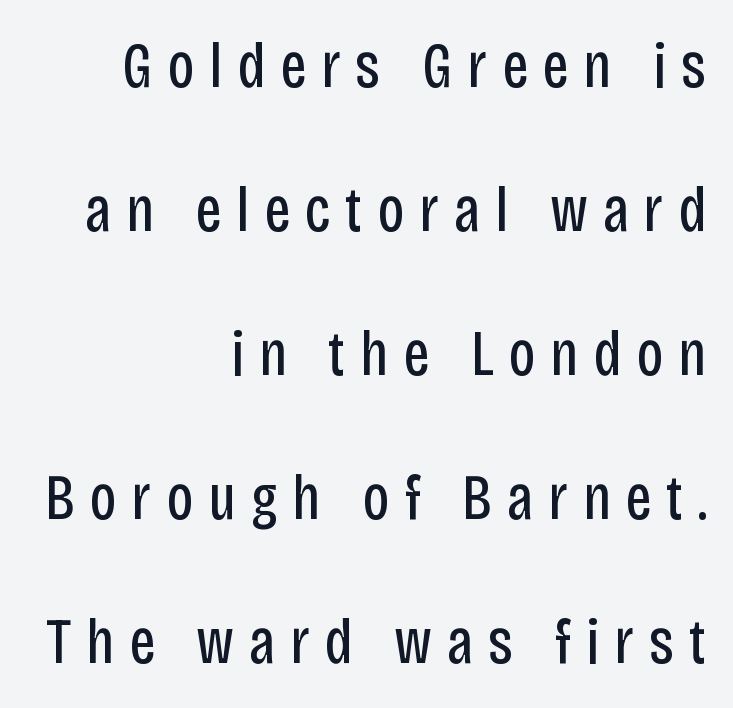
The image shows 64 px regular-weight, condensed sans-serif type, upright; set right-aligned, loose line spacing (2.25x), unusually wide letter spacing (+0.23 em), not underlined; low stroke contrast and a large x-height.
